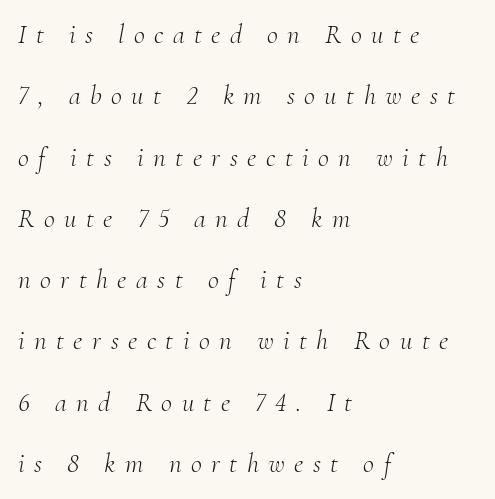
Q: Is the text bold? A: No.
Q: Is the text italic (slanted)? A: Yes, it leans right by about 10 degrees.
Q: Is the text underlined? A: No.
Q: How is the paragraph aligned? A: Left-aligned.
Q: Is the spacing between letters normal or unusually wide? A: Unusually wide.
Q: Is the spacing between lines tight, normal or loose? A: Loose.
